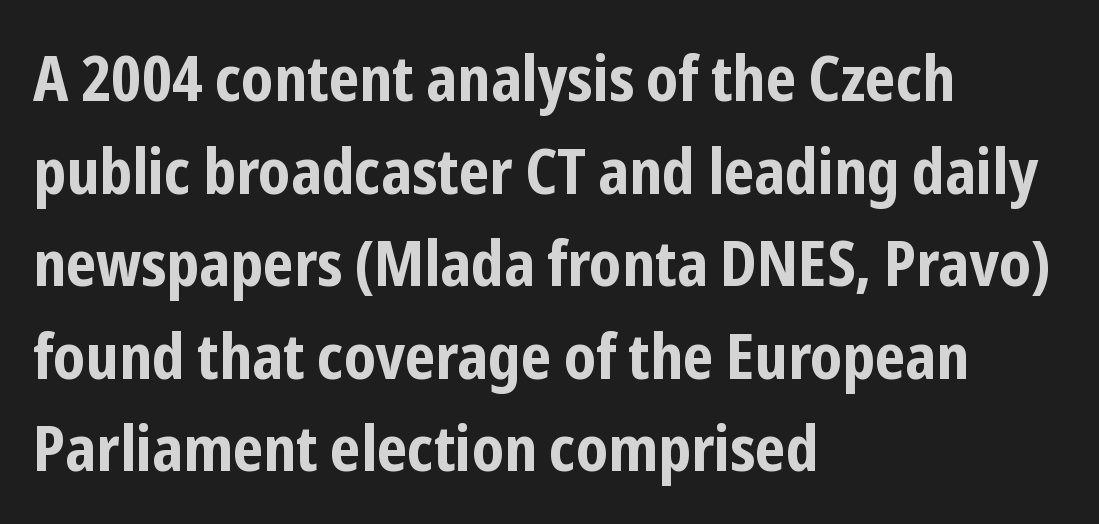
{"serif": "no", "italic": "no", "bold": "yes", "weight": "bold", "width": "condensed", "stroke_contrast": "low", "x_height": "medium", "monospaced": "no", "underline": "no", "align": "left", "line_spacing": "normal", "line_spacing_ratio": 1.47, "letter_spacing": "normal", "letter_spacing_em": 0.0, "glyph_px": 63}
